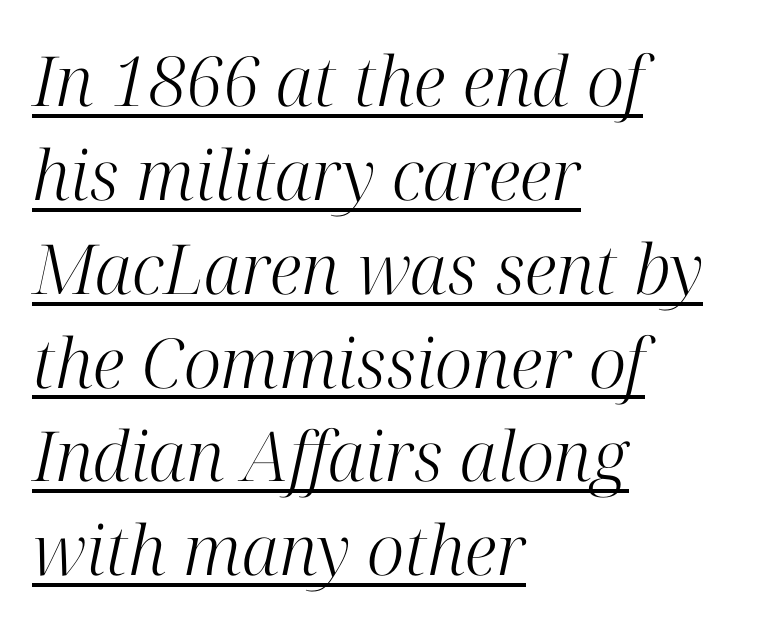
The image shows 69 px light serif type, italic (leaning right); set left-aligned, normal line spacing (1.36x), normal letter spacing, underlined; high stroke contrast and a medium x-height.
